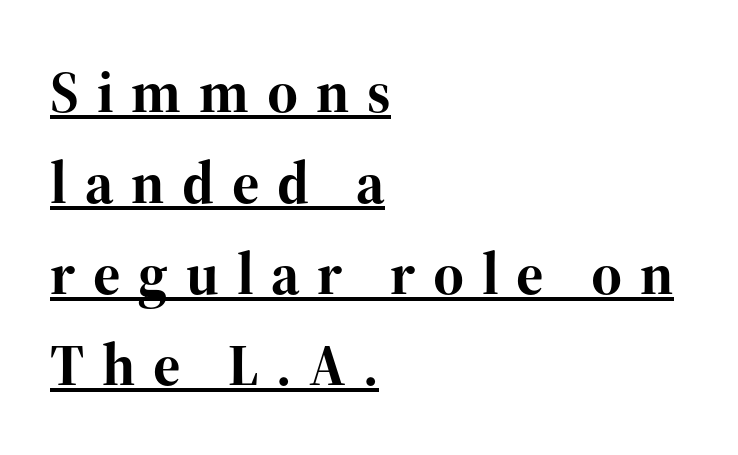
Every word sits above its own underline. Compared with typical paragraphs, the rows here are spaced about the same. The sample has been set heavy, in full bold. Nope, not italic — everything's standing straight. Little horizontal feet cap the strokes, marking this as serif type. Typeset ragged right — the left edge is the straight one.
